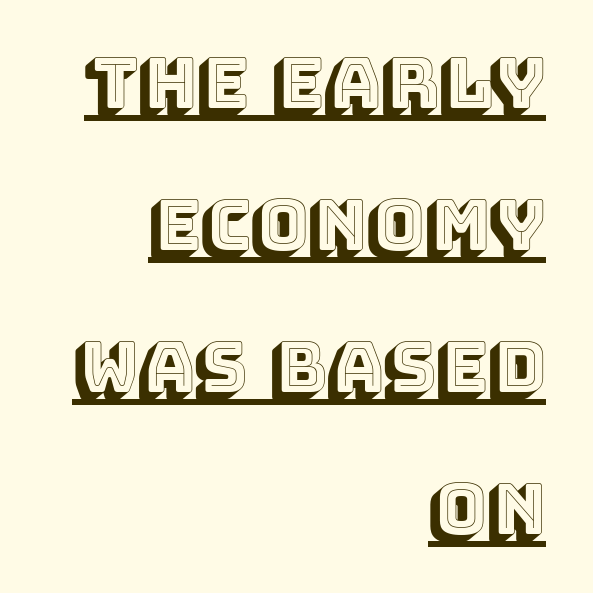
Q: Is the text italic (slanted)? A: No, it is upright.
Q: Is the text underlined? A: Yes.
Q: How is the paragraph aligned? A: Right-aligned.
Q: Is the spacing between letters normal or unusually wide? A: Normal.
Q: Is the spacing between lines tight, normal or loose? A: Loose.
Q: Width (condensed, normal, or wide)? A: Normal.
Q: x-height? A: Large.
Q: Monospaced? A: No.
